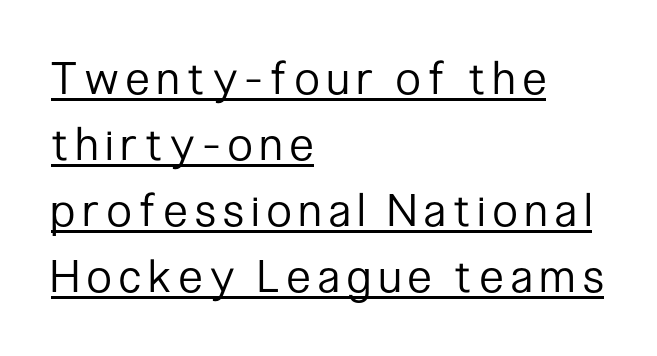
Is there an underline? Yes — a line sits under the letters. Reading down the column, the eye jumps a familiar distance to each next line. Summary of weight: not heavy and not bold. The face used here is proportionally spaced, like ordinary book or web type. In CSS terms this would be text-align: left. Letterform terminals end flat and unadorned throughout the passage.
